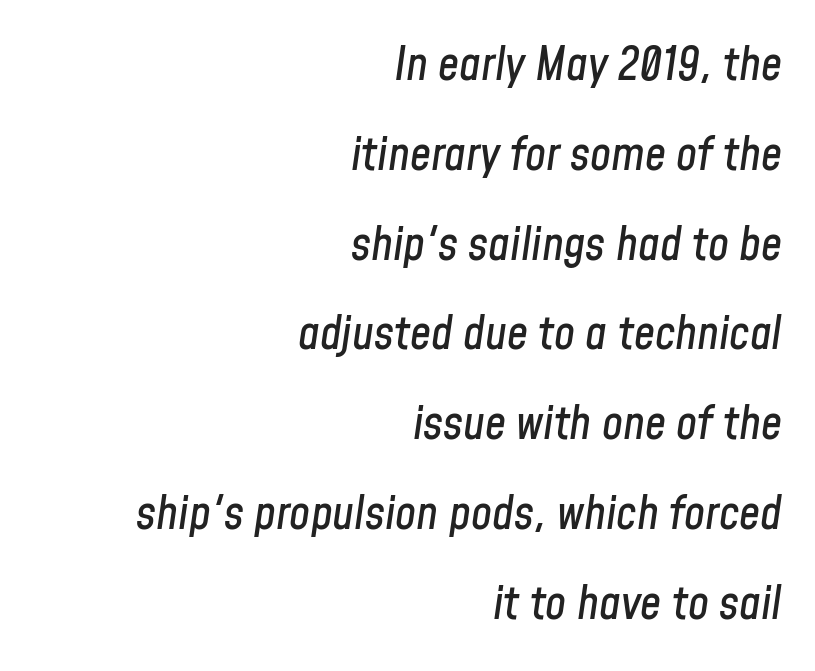
An italicized treatment has been applied to the whole sample. The zone under the glyphs is completely vacant. Each letter keeps its own natural width here, so spacing adapts to shape. One glance says open: line gaps are wider than usual. Does extra space separate the letters? No, they use regular spacing.
